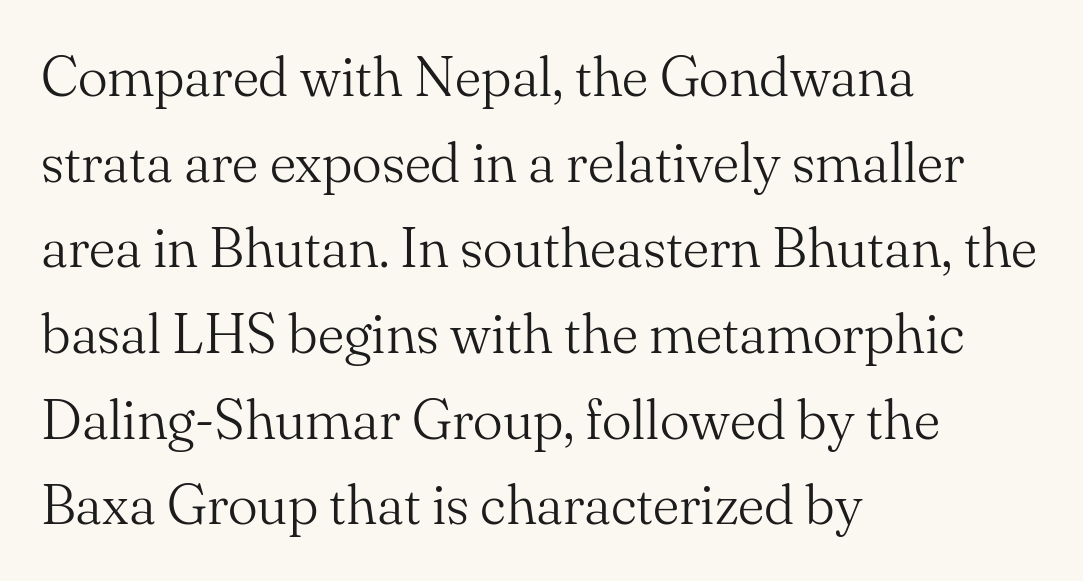
Italic: no, the glyphs are upright roman. Note the varied advance widths — an 'i' is clearly narrower than an 'm'. The foot of each line stays bare and open. Old-style or modern, the face here clearly has serifs.
